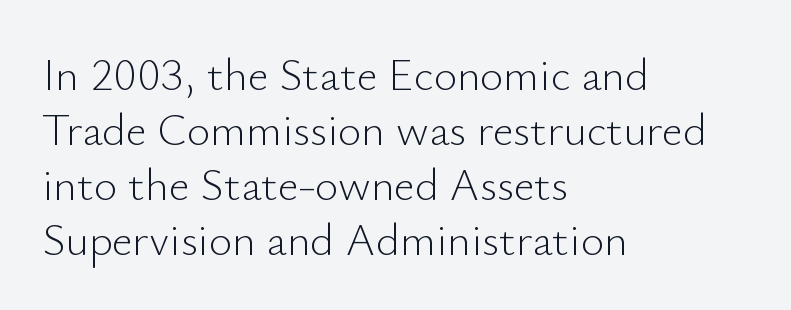
{"serif": "no", "italic": "no", "bold": "no", "weight": "light", "width": "normal", "stroke_contrast": "low", "x_height": "small", "monospaced": "no", "underline": "no", "align": "left", "line_spacing_ratio": 1.22, "letter_spacing": "normal", "letter_spacing_em": 0.0, "glyph_px": 45}
